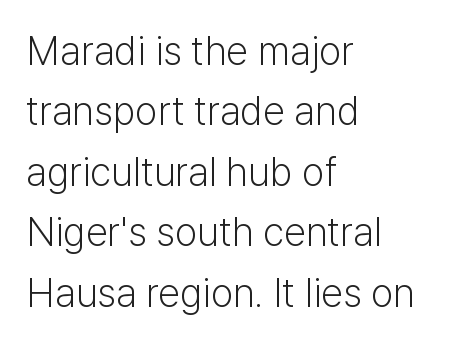
Q: Is the text bold? A: No.
Q: Is the text italic (slanted)? A: No, it is upright.
Q: Is the typeface a serif or a sans-serif typeface? A: Sans-serif.
Q: Is the text underlined? A: No.
Q: How is the paragraph aligned? A: Left-aligned.
Q: Is the spacing between letters normal or unusually wide? A: Normal.
Q: Is the spacing between lines tight, normal or loose? A: Normal.
Q: Width (condensed, normal, or wide)? A: Normal.
Q: Stroke contrast? A: Low.
Q: x-height? A: Medium.
Q: Monospaced? A: No.
